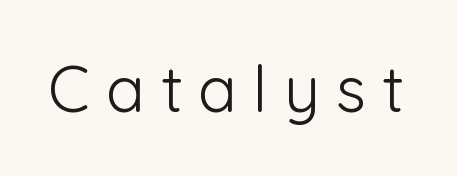
What stands out about the letter spacing? Its width — letters are far apart. You could not count columns in this text — the font is proportionally spaced. The space directly below the letters is spotless. No italicization has been applied; the sample stays upright. In terms of letterform style, serifs are entirely absent.
